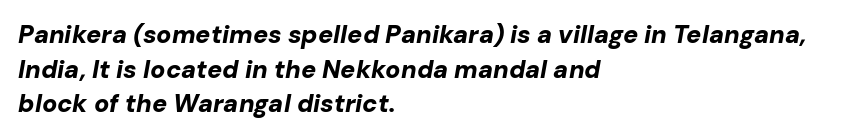
Q: Is the text bold? A: Yes.
Q: Is the text italic (slanted)? A: Yes, it leans right by about 10 degrees.
Q: Is the text underlined? A: No.
Q: How is the paragraph aligned? A: Left-aligned.
Q: Is the spacing between letters normal or unusually wide? A: Normal.
Q: Is the spacing between lines tight, normal or loose? A: Normal.
